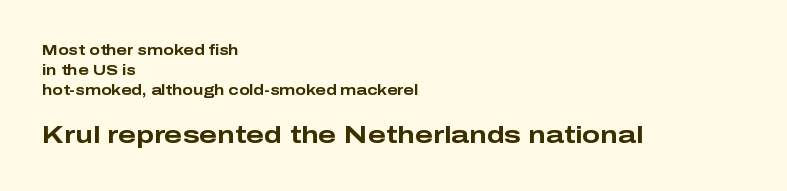
Q: Is the text bold? A: Yes.
Q: Is the text italic (slanted)? A: No, it is upright.
Q: Is the text underlined? A: No.
Q: How is the paragraph aligned? A: Left-aligned.
Q: Is the spacing between letters normal or unusually wide? A: Normal.
Q: Is the spacing between lines tight, normal or loose? A: Normal.
Q: Which block of text is set in a larger size, the first (top) or the second (bottom)? A: The second (bottom) one.
